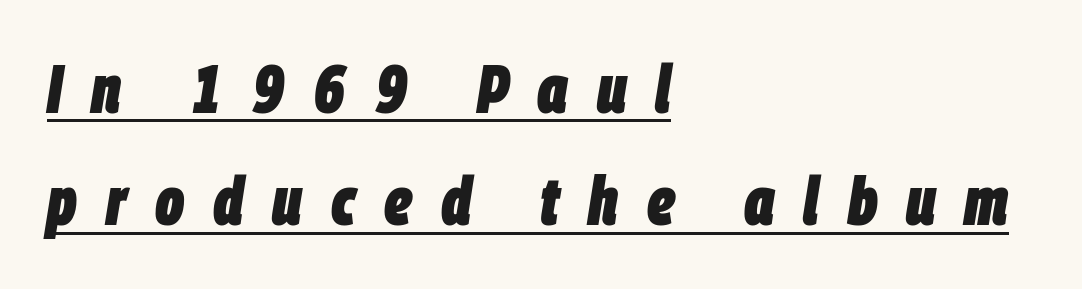
{"italic": "yes", "lean": "right", "slant_degrees": 9, "bold": "yes", "weight": "heavy", "width": "condensed", "stroke_contrast": "low", "x_height": "large", "monospaced": "no", "underline": "yes", "align": "left", "line_spacing": "normal", "line_spacing_ratio": 1.65, "letter_spacing": "wide", "letter_spacing_em": 0.42, "glyph_px": 68}
